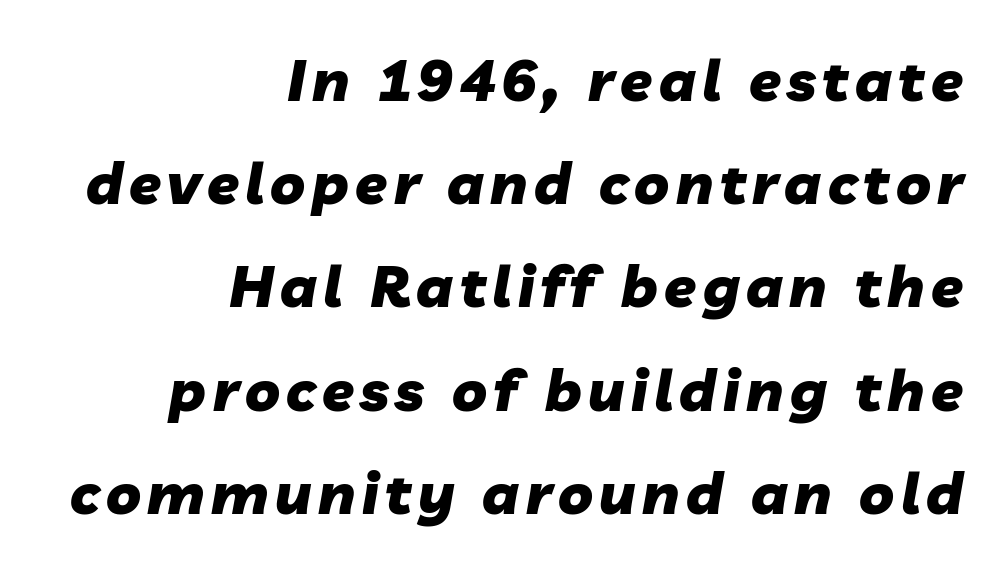
The image shows 58 px heavy type, italic (leaning right); set right-aligned, line spacing 1.78x, not underlined; low stroke contrast and a medium x-height.
